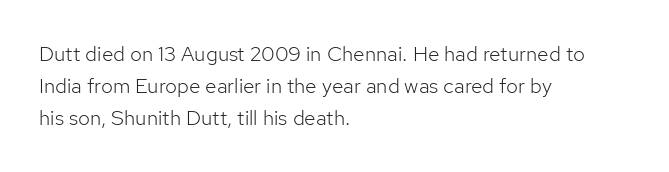
Is the block centered? No — it sits flush against the left margin. Honestly, the row spacing looks completely unremarkable. Check under the words: just untouched page. Ascenders rise straight up at ninety degrees. Nobody touched the tracking dial on this one.
